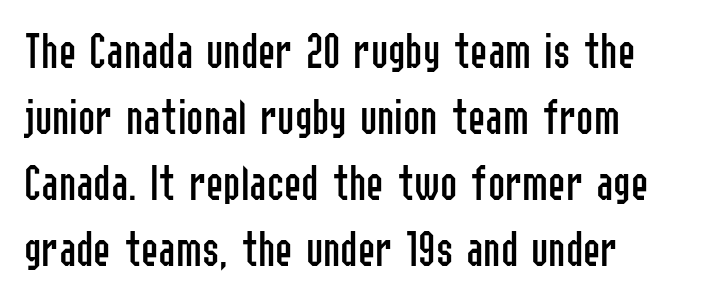
Q: Is the text bold? A: No.
Q: Is the text italic (slanted)? A: No, it is upright.
Q: Is the typeface a serif or a sans-serif typeface? A: Sans-serif.
Q: Is the text underlined? A: No.
Q: How is the paragraph aligned? A: Left-aligned.
Q: Is the spacing between letters normal or unusually wide? A: Normal.
Q: Is the spacing between lines tight, normal or loose? A: Normal.
Q: Width (condensed, normal, or wide)? A: Condensed.
Q: Stroke contrast? A: Low.
Q: x-height? A: Medium.
Q: Monospaced? A: No.
